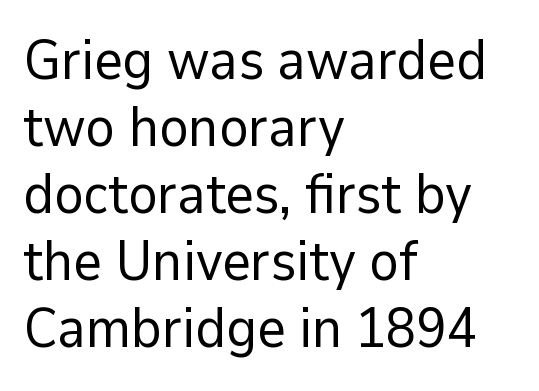
Q: Is the text bold? A: No.
Q: Is the text italic (slanted)? A: No, it is upright.
Q: Is the typeface a serif or a sans-serif typeface? A: Sans-serif.
Q: Is the text underlined? A: No.
Q: How is the paragraph aligned? A: Left-aligned.
Q: Is the spacing between letters normal or unusually wide? A: Normal.
Q: Width (condensed, normal, or wide)? A: Normal.
Q: Stroke contrast? A: Low.
Q: x-height? A: Medium.
Q: Monospaced? A: No.
